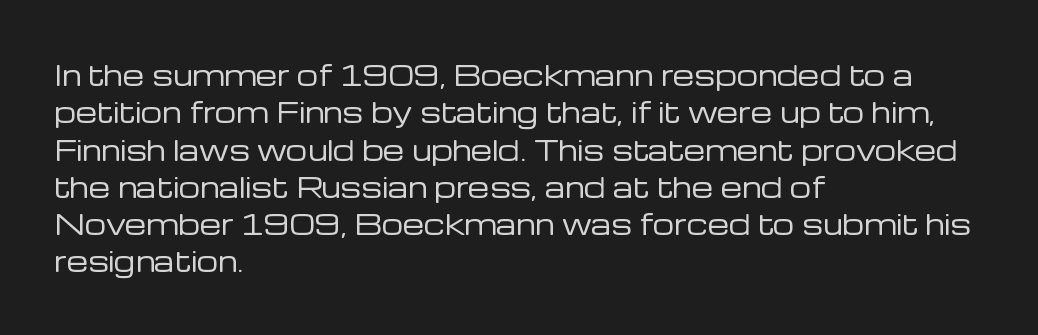
Q: Is the text bold? A: No.
Q: Is the text italic (slanted)? A: No, it is upright.
Q: Is the text underlined? A: No.
Q: How is the paragraph aligned? A: Left-aligned.
Q: Is the spacing between letters normal or unusually wide? A: Normal.
Q: Is the spacing between lines tight, normal or loose? A: Normal.
